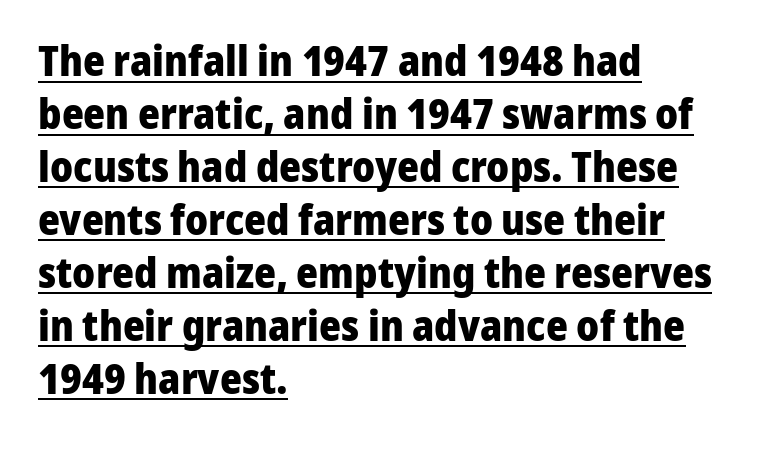
This is the regular roman posture of the typeface. The rendering uses a bold face; every stroke is thick and dark. Rows of type keep a routine distance in the vertical direction. Spacing verdict: proportional, widths tailored to each character. Has an underline been added? It has.
